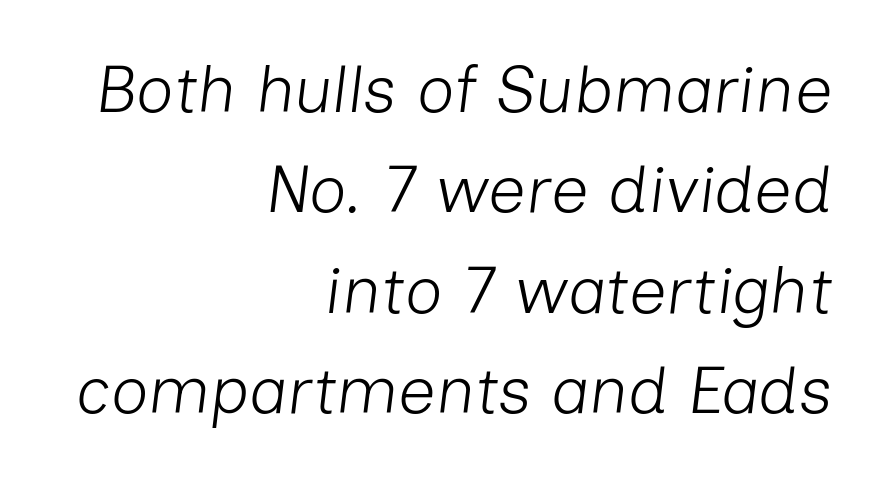
The image shows 66 px light type, italic (leaning right); set right-aligned, normal line spacing (1.52x), normal letter spacing, not underlined; low stroke contrast and a medium x-height.
